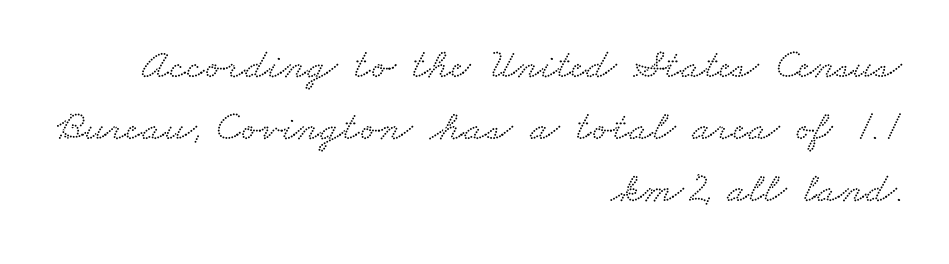
{"width": "wide", "stroke_contrast": "low", "x_height": "small", "monospaced": "no", "underline": "no", "align": "right", "line_spacing": "normal", "line_spacing_ratio": 1.44, "letter_spacing": "normal", "letter_spacing_em": 0.0, "glyph_px": 43}
